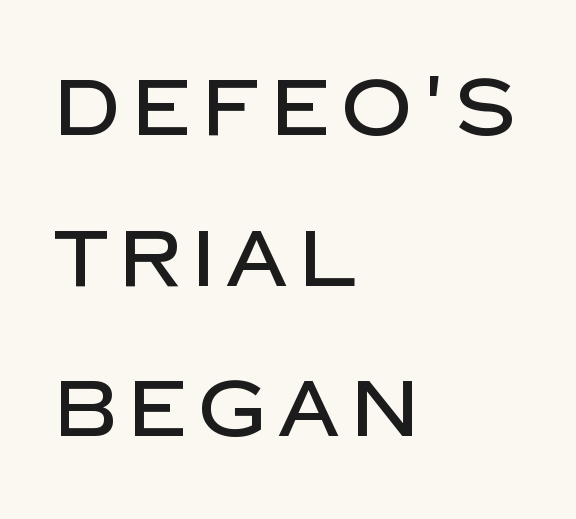
The image shows 78 px sans-serif type, upright; set left-aligned, loose line spacing (1.93x), not underlined; low stroke contrast and a large x-height.
